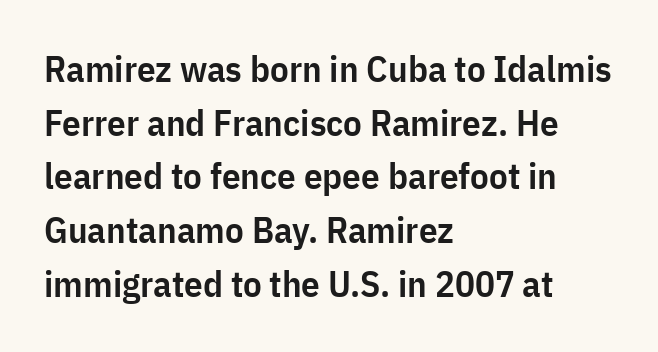
Is the letter spacing exaggerated? No — it looks like the ordinary default. If you drew a line through each stem, it would be perfectly vertical. Does the leading feel generous? No, just average. The specimen omits any rule beneath the text block's lines.
